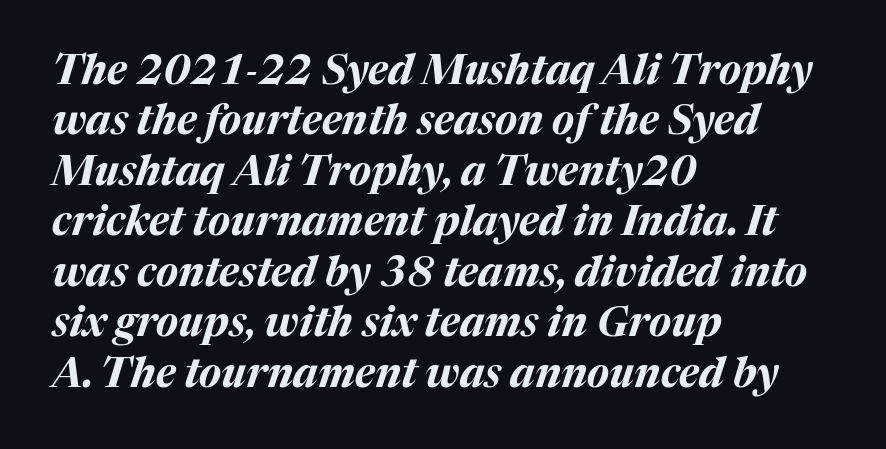
{"italic": "yes", "lean": "right", "slant_degrees": 17, "bold": "yes", "weight": "bold", "width": "normal", "stroke_contrast": "medium", "x_height": "medium", "monospaced": "no", "underline": "no", "align": "left", "line_spacing_ratio": 1.23, "letter_spacing": "normal", "letter_spacing_em": 0.0, "glyph_px": 41}
